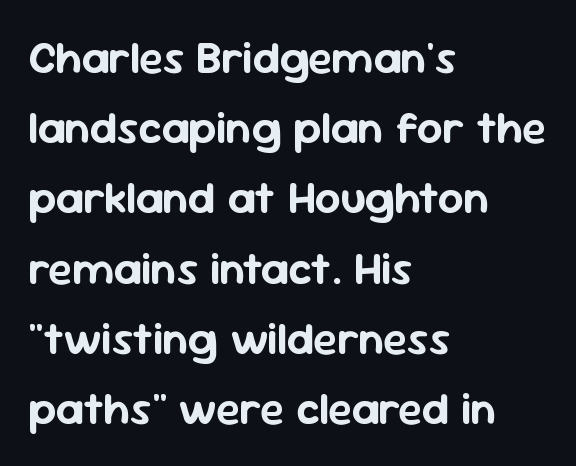
The foot of each line stays bare and open. Alignment: flush left. I'd call this a sans setting — the letters go barefoot. Here the designer chose a conventional face with non-uniform glyph widths.
